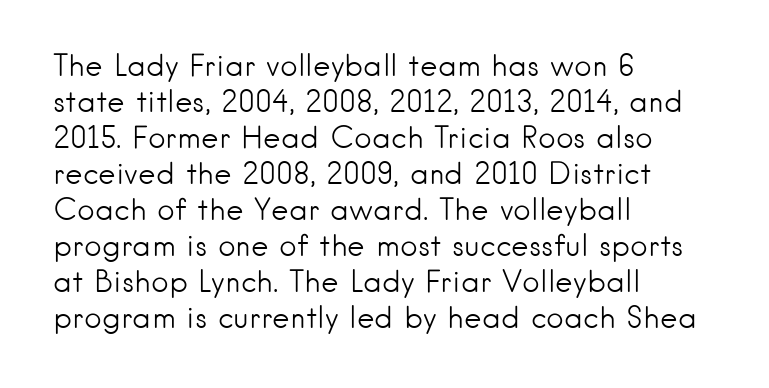
Q: Is the text bold? A: No.
Q: Is the text italic (slanted)? A: No, it is upright.
Q: Is the typeface a serif or a sans-serif typeface? A: Sans-serif.
Q: Is the text underlined? A: No.
Q: How is the paragraph aligned? A: Left-aligned.
Q: Is the spacing between letters normal or unusually wide? A: Normal.
Q: Width (condensed, normal, or wide)? A: Normal.
Q: Stroke contrast? A: Low.
Q: x-height? A: Small.
Q: Monospaced? A: No.
